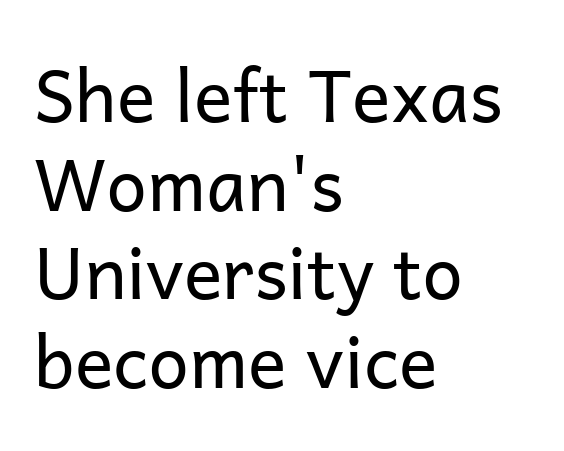
{"serif": "no", "italic": "no", "bold": "no", "weight": "regular", "width": "normal", "stroke_contrast": "low", "x_height": "medium", "monospaced": "no", "underline": "no", "align": "left", "line_spacing_ratio": 1.23, "letter_spacing": "normal", "letter_spacing_em": 0.0, "glyph_px": 72}
